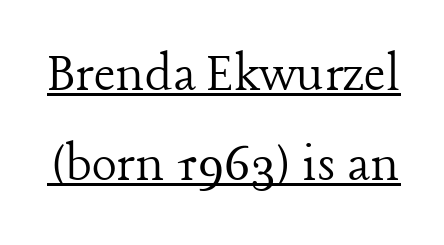
Q: Is the text bold? A: No.
Q: Is the text italic (slanted)? A: No, it is upright.
Q: Is the typeface a serif or a sans-serif typeface? A: Serif.
Q: Is the text underlined? A: Yes.
Q: Is the spacing between letters normal or unusually wide? A: Normal.
Q: Is the spacing between lines tight, normal or loose? A: Normal.
Q: Width (condensed, normal, or wide)? A: Normal.
Q: Stroke contrast? A: Low.
Q: x-height? A: Medium.
Q: Monospaced? A: No.
